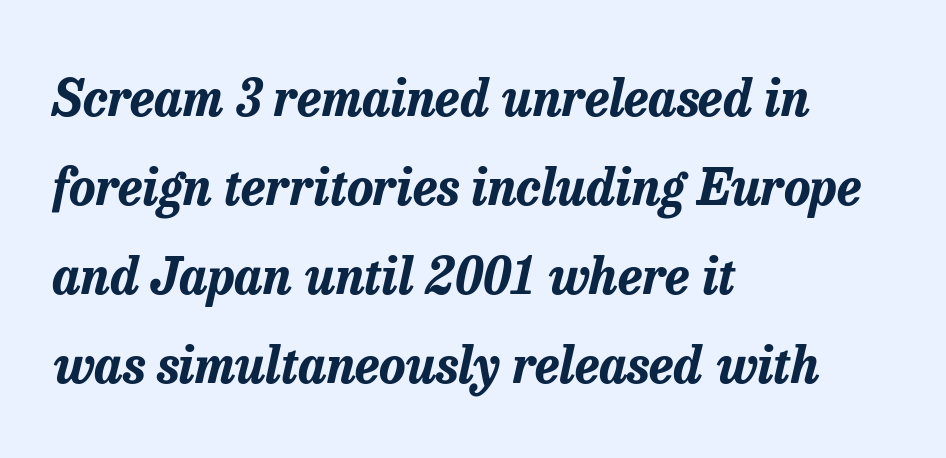
The image shows 50 px bold type, italic (leaning right); set left-aligned, line spacing 1.78x, normal letter spacing, not underlined; low stroke contrast and a medium x-height.
